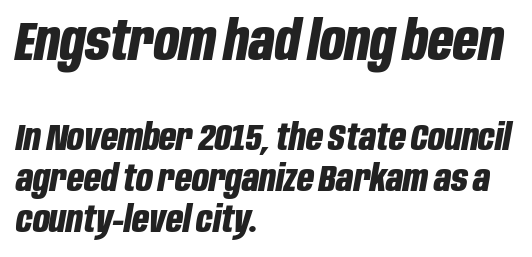
The image shows 55 px bold, condensed type, italic (leaning right); set left-aligned, tight line spacing (1.1x), normal letter spacing, not underlined; the first (top) block is 1.49x larger; low stroke contrast and a large x-height.
